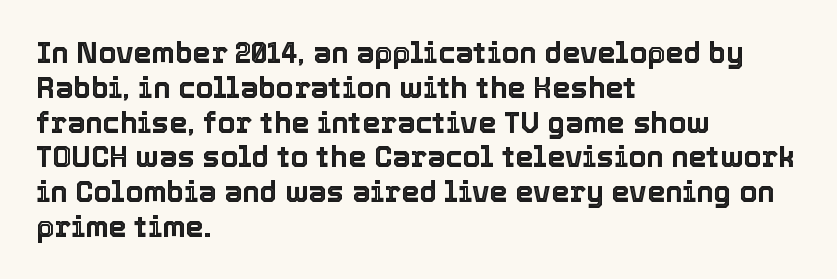
{"italic": "no", "width": "normal", "x_height": "medium", "monospaced": "no", "underline": "no", "align": "left", "line_spacing_ratio": 1.2, "letter_spacing": "normal", "letter_spacing_em": 0.0, "glyph_px": 29}
